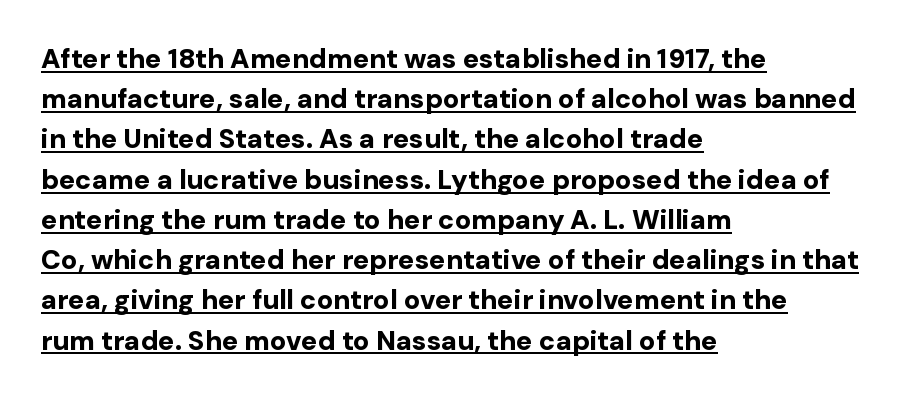
The typesetting leans heavy: a genuine bold. Words appear dense and cohesive because spacing is normal. Notice how descenders clear the ascenders below comfortably — that's standard leading. Check the space under the baseline: a stroke is drawn there. These lines stack with their left ends in a neat column.
